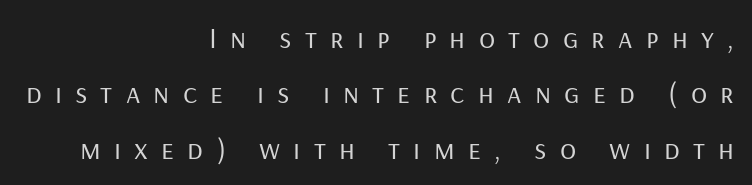
Q: Is the text bold? A: No.
Q: Is the text italic (slanted)? A: No, it is upright.
Q: Is the typeface a serif or a sans-serif typeface? A: Sans-serif.
Q: Is the text underlined? A: No.
Q: How is the paragraph aligned? A: Right-aligned.
Q: Is the spacing between letters normal or unusually wide? A: Unusually wide.
Q: Width (condensed, normal, or wide)? A: Normal.
Q: Stroke contrast? A: Low.
Q: x-height? A: Medium.
Q: Monospaced? A: No.
